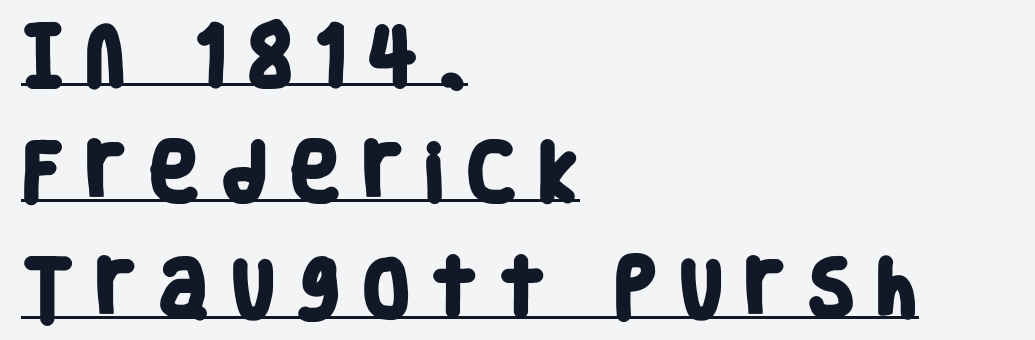
Q: Is the text bold? A: Yes.
Q: Is the typeface a serif or a sans-serif typeface? A: Sans-serif.
Q: Is the text underlined? A: Yes.
Q: How is the paragraph aligned? A: Left-aligned.
Q: Is the spacing between letters normal or unusually wide? A: Unusually wide.
Q: Width (condensed, normal, or wide)? A: Condensed.
Q: Stroke contrast? A: Low.
Q: x-height? A: Large.
Q: Monospaced? A: No.
